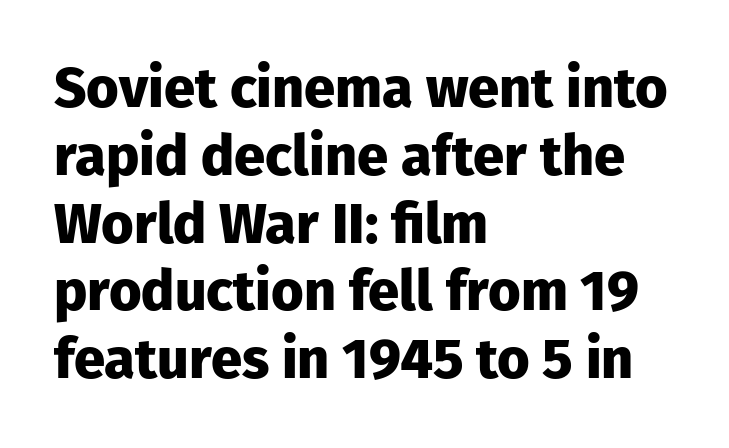
Does extra space separate the letters? No, they use regular spacing. Each row of text sits above clean, open space. Does the copy run flush right? No — it runs flush left. A typesetter would label this face a sans. Quick note: not italic, upright.
